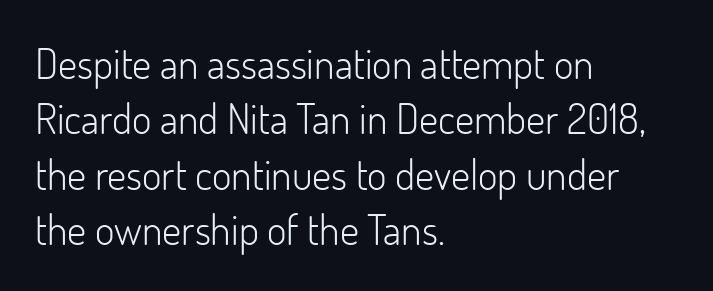
{"serif": "no", "italic": "no", "bold": "no", "weight": "light", "width": "normal", "stroke_contrast": "low", "x_height": "small", "monospaced": "no", "underline": "no", "align": "left", "line_spacing": "normal", "line_spacing_ratio": 1.32, "letter_spacing": "normal", "letter_spacing_em": 0.0, "glyph_px": 42}
